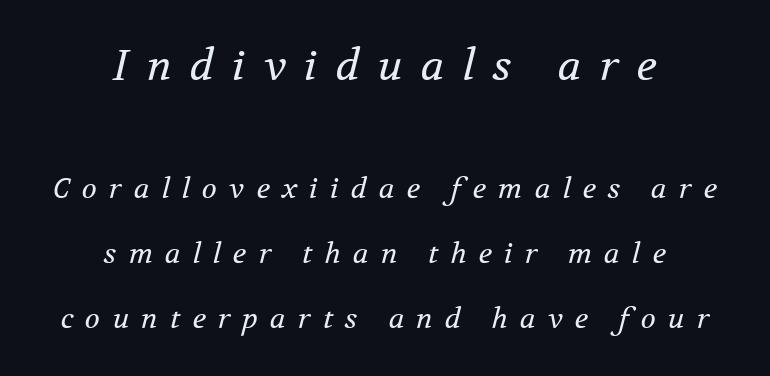
The image shows 42 px regular-weight serif type, italic (leaning right); set centered, loose line spacing (2.32x), unusually wide letter spacing (+0.43 em), not underlined; the first (top) block is 1.5x larger; medium stroke contrast and a medium x-height.
